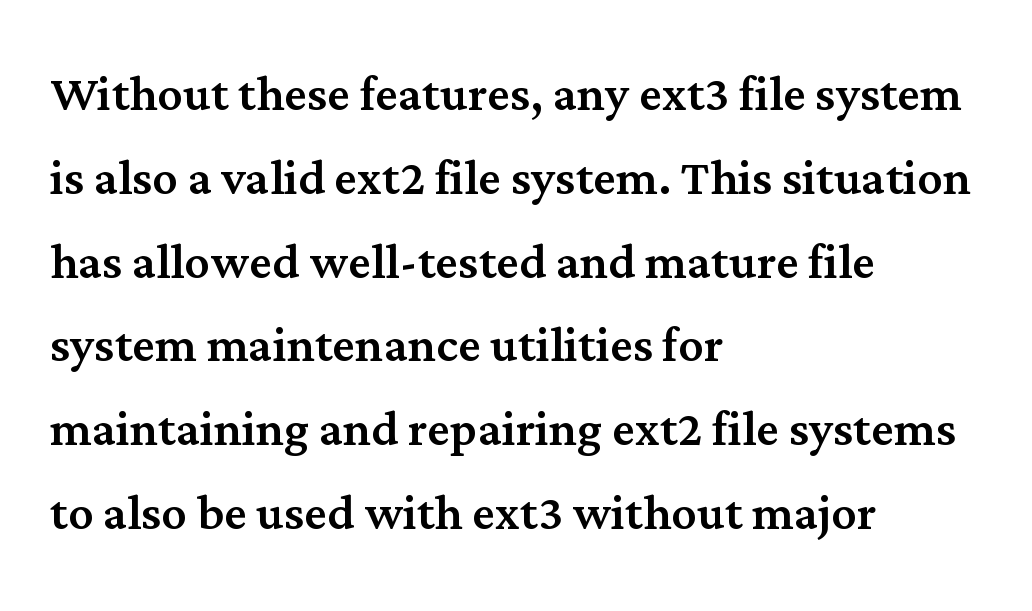
{"serif": "yes", "italic": "no", "width": "normal", "stroke_contrast": "medium", "x_height": "medium", "monospaced": "no", "underline": "no", "align": "left", "line_spacing": "normal", "line_spacing_ratio": 1.33, "letter_spacing": "normal", "letter_spacing_em": 0.0, "glyph_px": 63}
